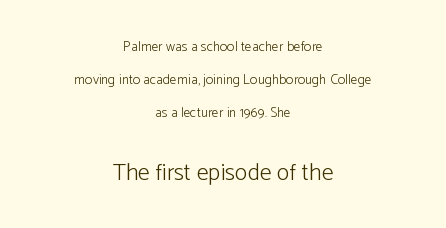
The image shows 24 px text type, upright; set centered, loose line spacing (2.35x), normal letter spacing, not underlined; the second (bottom) block is 1.71x larger.
